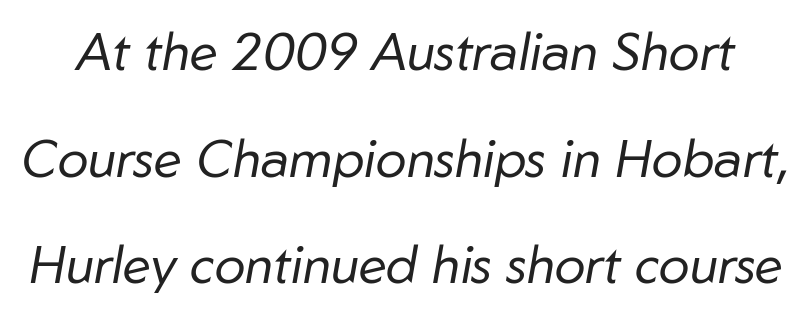
The image shows 52 px regular-weight type, italic (leaning right); set loose line spacing (2.05x), normal letter spacing, not underlined; low stroke contrast and a medium x-height.
